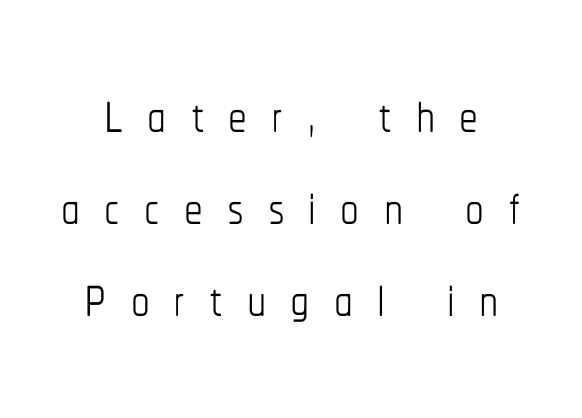
Honestly, there is no underline to notice here at all. You could only call the tracking loose — the letters float apart. This is not heavy type; no bold has been used. Here the designer chose a conventional face with non-uniform glyph widths.
